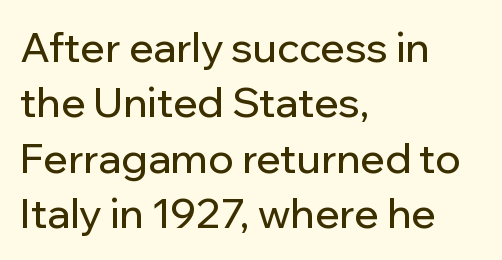
You could call the tracking neutral — neither tight nor loose. Proportional: the letters do not fall into vertical columns. The rendering uses a moderate line-height, typical for paragraphs. Where is the straight margin? On the left. Italic: no, the glyphs are upright roman.
